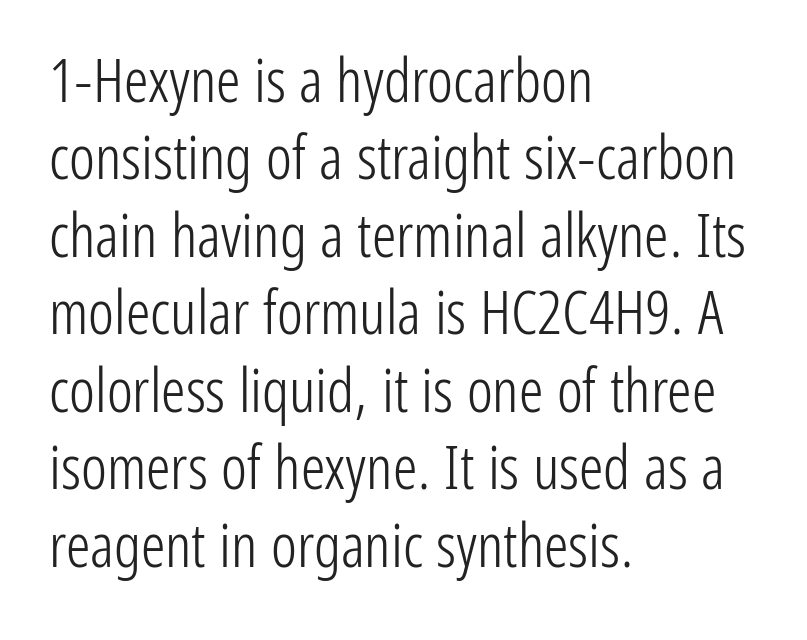
{"serif": "no", "italic": "no", "bold": "no", "weight": "light", "width": "condensed", "stroke_contrast": "low", "x_height": "medium", "monospaced": "no", "underline": "no", "align": "left", "line_spacing": "normal", "line_spacing_ratio": 1.27, "letter_spacing": "normal", "letter_spacing_em": 0.0, "glyph_px": 61}
